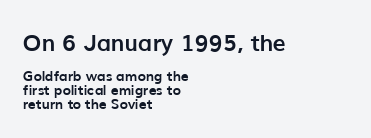
Q: Is the text bold? A: Yes.
Q: Is the text italic (slanted)? A: No, it is upright.
Q: Is the text underlined? A: No.
Q: How is the paragraph aligned? A: Left-aligned.
Q: Is the spacing between letters normal or unusually wide? A: Normal.
Q: Is the spacing between lines tight, normal or loose? A: Tight.
Q: Which block of text is set in a larger size, the first (top) or the second (bottom)? A: The first (top) one.
